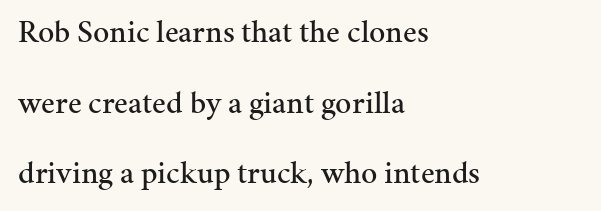
The image shows 32 px serif type, upright; set left-aligned, loose line spacing (2.21x), normal letter spacing, not underlined; medium stroke contrast and a medium x-height.
